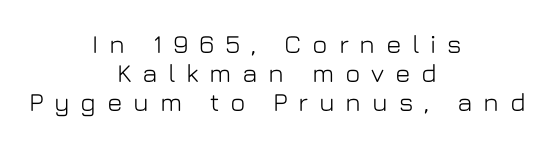
Substantial extra tracking has been applied to these lines. Is there any slant? The stems are plumb. These lines are centered, leaving both edges ragged. Honestly, there is no underline to notice here at all. Horizontal bands of white between lines are thin slivers.
